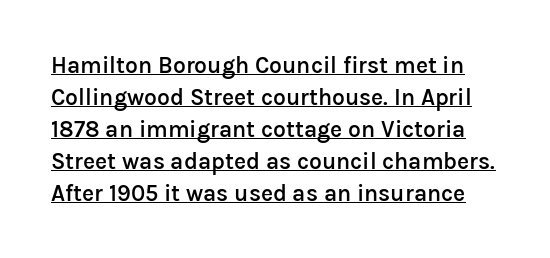
Q: Is the text bold? A: Semi-bold.
Q: Is the text italic (slanted)? A: No, it is upright.
Q: Is the text underlined? A: Yes.
Q: Is the spacing between letters normal or unusually wide? A: Normal.
Q: Is the spacing between lines tight, normal or loose? A: Normal.
